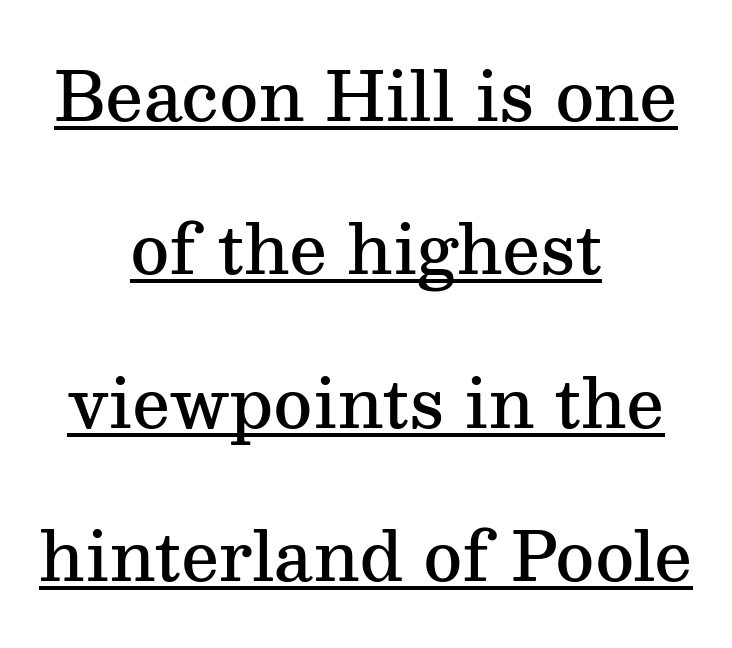
{"serif": "yes", "italic": "no", "bold": "semi", "weight": "semibold", "width": "normal", "stroke_contrast": "medium", "x_height": "medium", "monospaced": "no", "underline": "yes", "align": "center", "line_spacing": "loose", "line_spacing_ratio": 2.29, "letter_spacing": "normal", "letter_spacing_em": 0.0, "glyph_px": 67}
